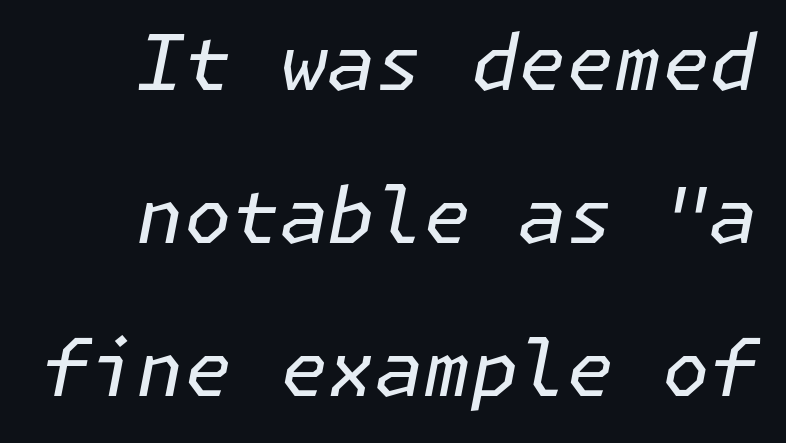
Ink coverage per letter is moderate at most. Unmarked baselines from the first word to the last. Observe the ordinary spacing: letters are neighbours, not strangers. Does the leading feel generous? Absolutely, it's lavish.
